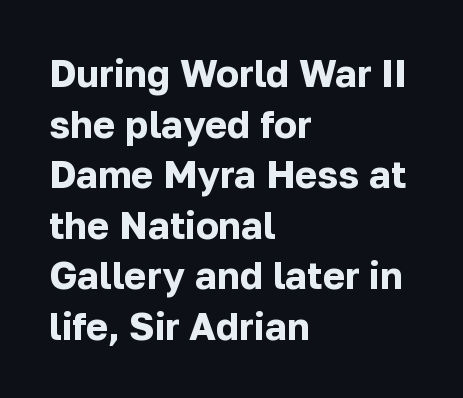
The image shows 38 px bold sans-serif type, upright; set left-aligned, normal line spacing (1.33x), normal letter spacing, not underlined; low stroke contrast and a medium x-height.
